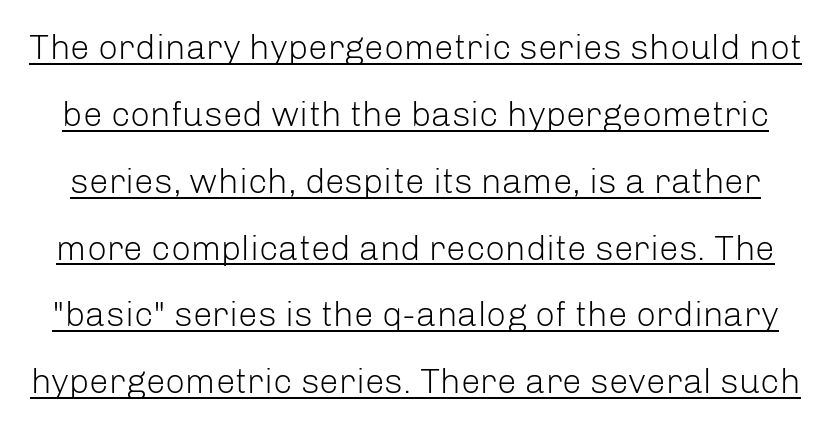
The image shows 35 px light sans-serif type, upright; set loose line spacing (1.91x), normal letter spacing, underlined; low stroke contrast and a medium x-height.
